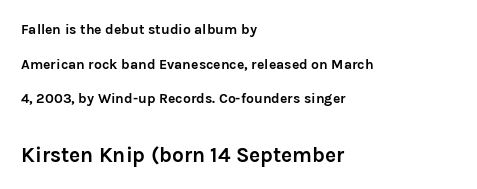
{"italic": "no", "bold": "yes", "underline": "no", "align": "left", "line_spacing": "loose", "line_spacing_ratio": 2.47, "letter_spacing": "normal", "letter_spacing_em": 0.0, "larger_block": "second", "size_ratio": 1.5, "glyph_px": 21}
